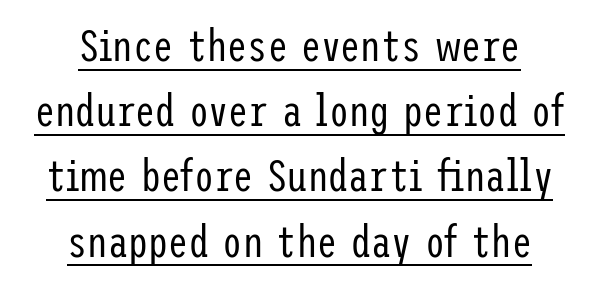
The image shows 45 px regular-weight, condensed sans-serif type, upright; set centered, normal line spacing (1.45x), normal letter spacing, underlined; low stroke contrast and a medium x-height.
